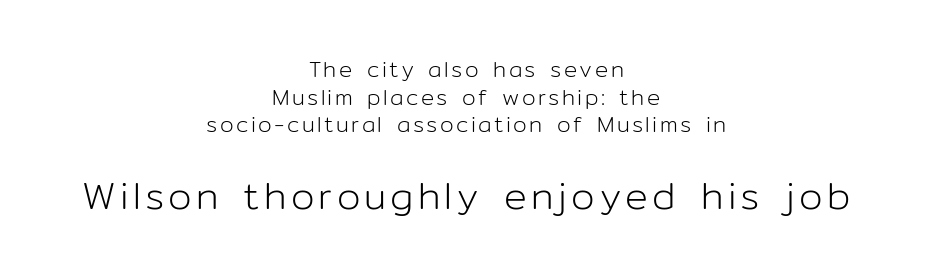
The image shows 38 px light sans-serif type, upright; set centered, normal line spacing (1.26x), not underlined; the second (bottom) block is 1.73x larger; low stroke contrast and a medium x-height.
